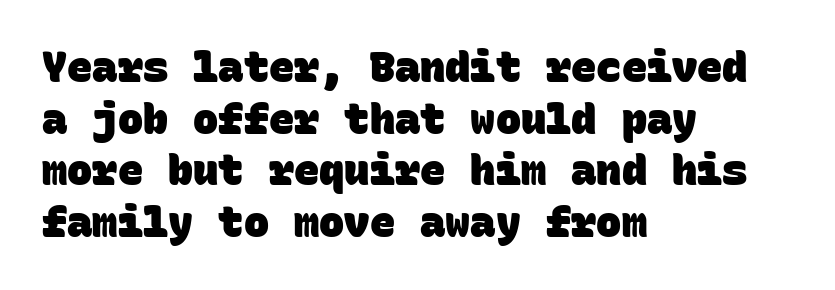
Q: Is the text bold? A: Yes.
Q: Is the typeface a serif or a sans-serif typeface? A: Sans-serif.
Q: Is the text underlined? A: No.
Q: How is the paragraph aligned? A: Left-aligned.
Q: Is the spacing between letters normal or unusually wide? A: Normal.
Q: Width (condensed, normal, or wide)? A: Normal.
Q: Stroke contrast? A: Low.
Q: x-height? A: Large.
Q: Monospaced? A: Yes.
